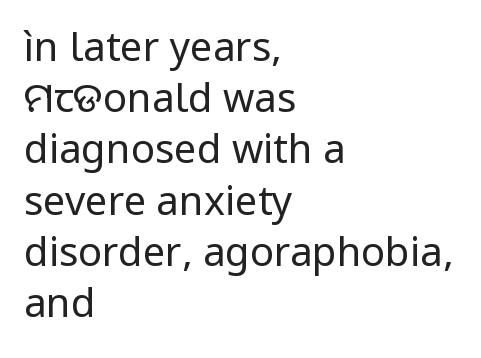
Q: Is the text bold? A: No.
Q: Is the text italic (slanted)? A: No, it is upright.
Q: Is the typeface a serif or a sans-serif typeface? A: Sans-serif.
Q: Is the text underlined? A: No.
Q: How is the paragraph aligned? A: Left-aligned.
Q: Is the spacing between letters normal or unusually wide? A: Normal.
Q: Is the spacing between lines tight, normal or loose? A: Normal.
Q: Width (condensed, normal, or wide)? A: Normal.
Q: Stroke contrast? A: Low.
Q: x-height? A: Medium.
Q: Monospaced? A: No.
